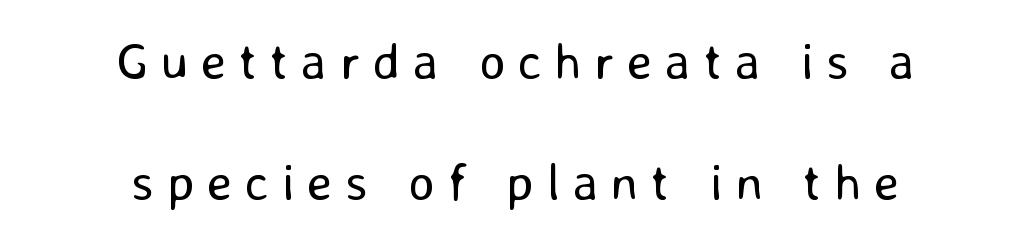
{"serif": "no", "italic": "no", "bold": "no", "weight": "regular", "width": "normal", "stroke_contrast": "low", "x_height": "medium", "monospaced": "no", "underline": "no", "align": "center", "line_spacing": "loose", "line_spacing_ratio": 2.32, "letter_spacing": "wide", "letter_spacing_em": 0.24, "glyph_px": 52}
